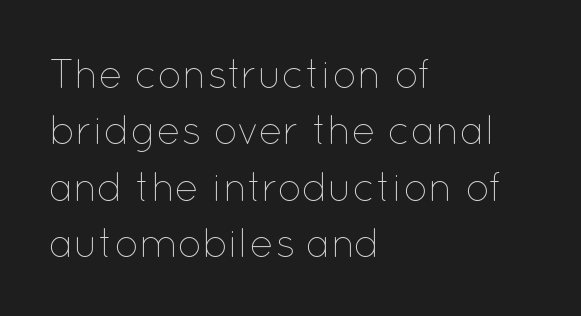
This is roman type, the default non-slanted kind. The weight tops out at a normal text grade. These lines sit exactly where default settings would place them. Each row of text sits above clean, open space. Is the letter spacing exaggerated? No — it looks like the ordinary default.
